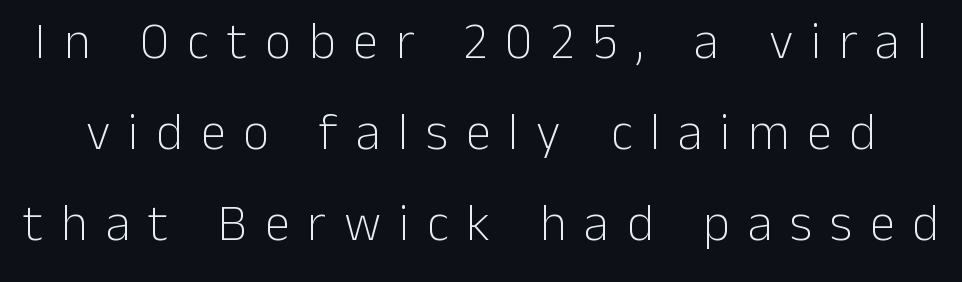
The image shows 51 px light sans-serif type, upright; set line spacing 1.78x, unusually wide letter spacing (+0.35 em), not underlined; low stroke contrast and a medium x-height.
